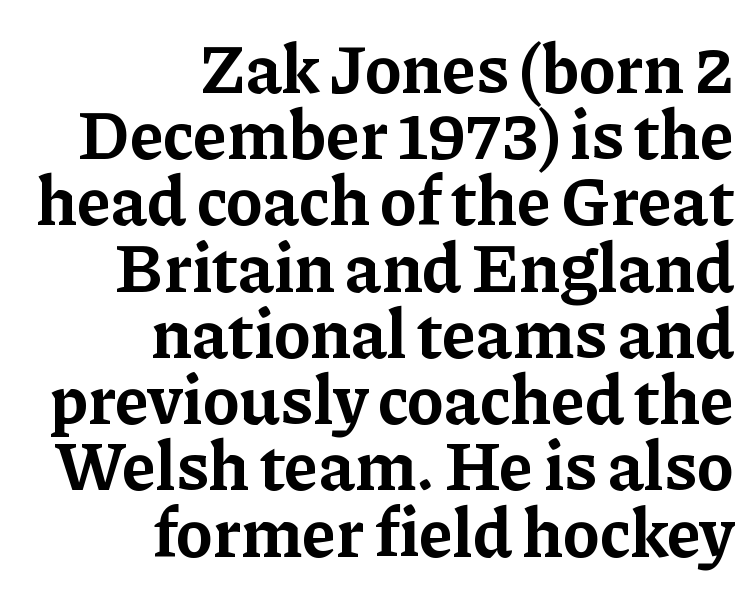
{"serif": "yes", "italic": "no", "bold": "yes", "weight": "bold", "width": "normal", "stroke_contrast": "low", "x_height": "medium", "monospaced": "no", "underline": "no", "align": "right", "line_spacing": "tight", "line_spacing_ratio": 0.96, "letter_spacing": "normal", "letter_spacing_em": 0.0, "glyph_px": 69}
